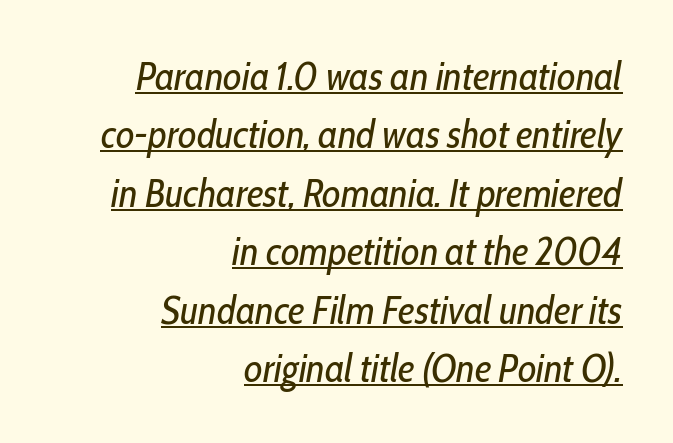
The passage shown is typed in a proportional face where columns would drift. The block of text has a typical density, with ordinary space between rows. The passage is arranged like a letterhead date or caption credit — flush right. The passage shown has conventional tracking throughout.
